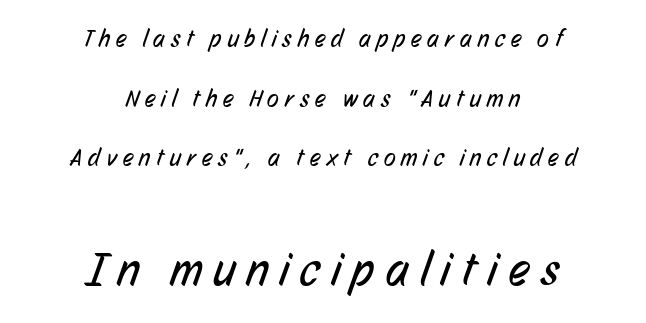
The face used here appears at its bigger size in the lower chunk. The font sits on the lighter half of the weight spectrum, regular included. Short and long lines alike share a common midpoint. Varying glyph widths throughout — classic text-font behaviour.
